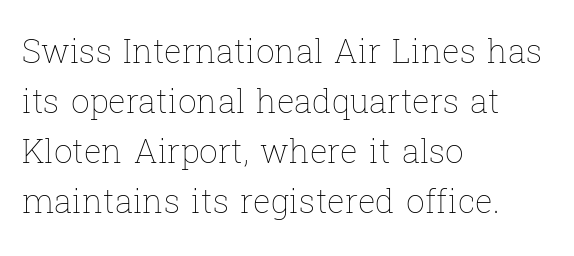
The image shows 33 px thin type, upright; set left-aligned, normal line spacing (1.52x), normal letter spacing, not underlined; low stroke contrast and a medium x-height.
